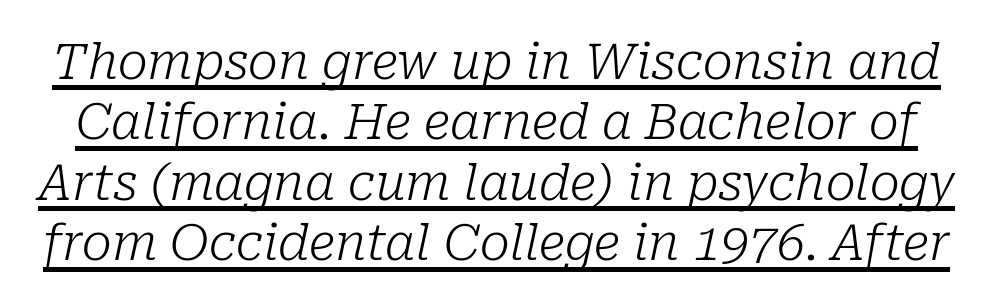
{"serif": "yes", "italic": "yes", "lean": "right", "slant_degrees": 10, "bold": "no", "weight": "light", "width": "normal", "stroke_contrast": "low", "x_height": "medium", "monospaced": "no", "underline": "yes", "line_spacing_ratio": 1.21, "letter_spacing": "normal", "letter_spacing_em": 0.0, "glyph_px": 50}
